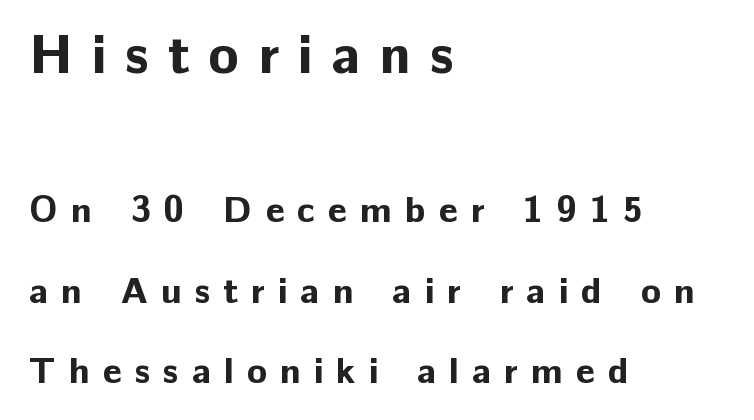
The letters stand straight up with perfectly vertical stems. Type style note: lacks serifs. Plain, unruled lines of type. Spacing verdict: proportional, widths tailored to each character. Leading is clearly above the norm, producing a sparse column.
